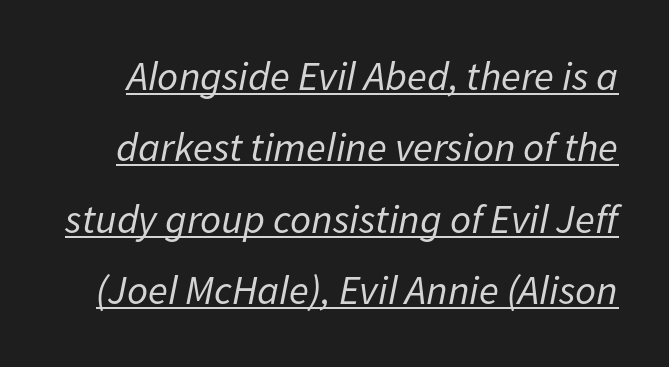
The axis of the letterforms is tilted away from vertical. The type is set solid horizontally, with unmodified tracking. Proportional: the letters do not fall into vertical columns. The string is rendered with underlining switched on.
